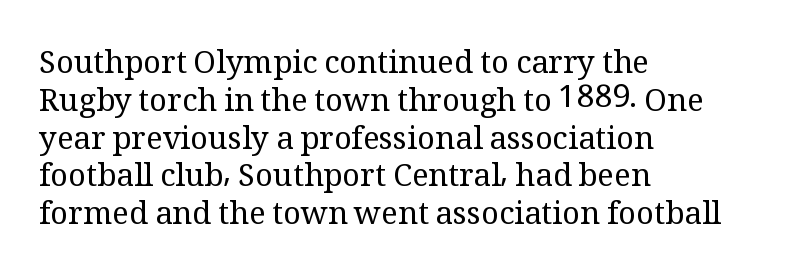
Do the letters lean? They stand straight. Stroke mass is kept to a normal reading level or below. No extra tracking has been applied to these lines. Every row of glyphs begins at an identical x-position on the left. Each letter's strokes conclude with small projecting serifs. Proportional: the letters do not fall into vertical columns.
